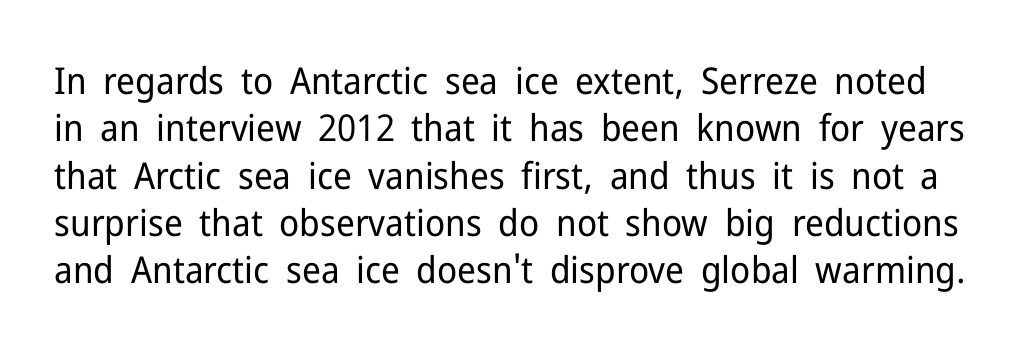
{"serif": "no", "italic": "no", "bold": "no", "weight": "regular", "width": "normal", "stroke_contrast": "low", "x_height": "medium", "monospaced": "no", "underline": "no", "line_spacing": "normal", "line_spacing_ratio": 1.28, "letter_spacing": "normal", "letter_spacing_em": 0.0, "glyph_px": 37}
